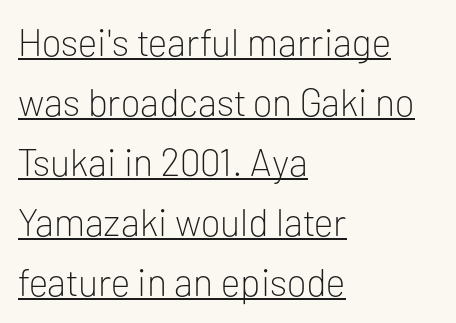
Q: Is the text bold? A: No.
Q: Is the text italic (slanted)? A: No, it is upright.
Q: Is the typeface a serif or a sans-serif typeface? A: Sans-serif.
Q: Is the text underlined? A: Yes.
Q: How is the paragraph aligned? A: Left-aligned.
Q: Is the spacing between letters normal or unusually wide? A: Normal.
Q: Is the spacing between lines tight, normal or loose? A: Normal.
Q: Width (condensed, normal, or wide)? A: Normal.
Q: Stroke contrast? A: Low.
Q: x-height? A: Medium.
Q: Monospaced? A: No.
